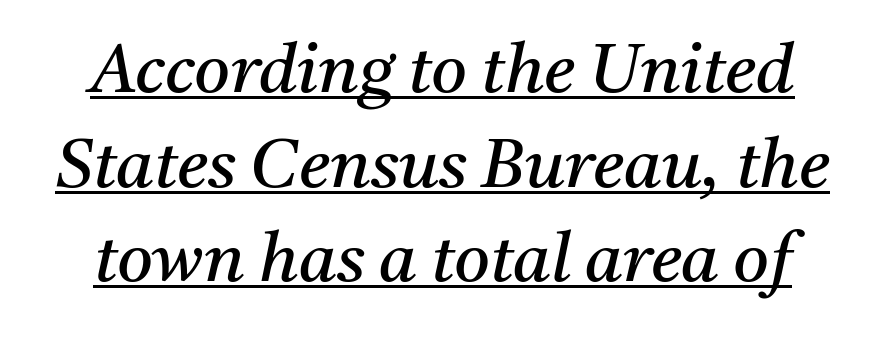
{"serif": "yes", "italic": "yes", "lean": "right", "slant_degrees": 11, "bold": "no", "weight": "regular", "width": "normal", "stroke_contrast": "medium", "x_height": "medium", "monospaced": "no", "underline": "yes", "line_spacing": "normal", "line_spacing_ratio": 1.37, "letter_spacing": "normal", "letter_spacing_em": 0.0, "glyph_px": 69}
